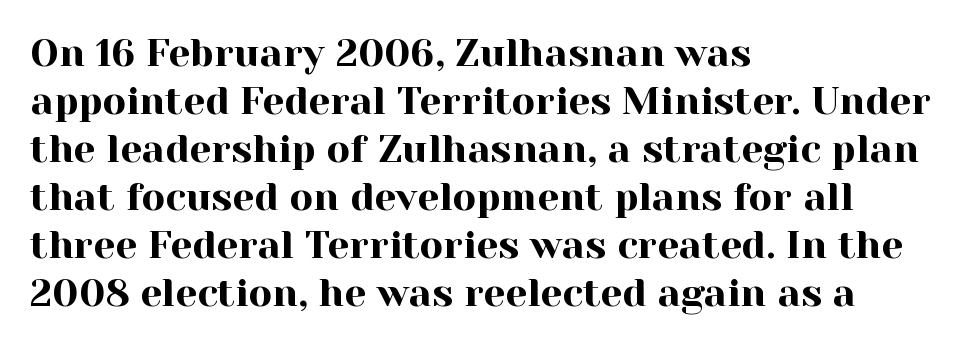
{"serif": "yes", "italic": "no", "width": "normal", "x_height": "medium", "monospaced": "no", "underline": "no", "align": "left", "line_spacing_ratio": 1.23, "letter_spacing": "normal", "letter_spacing_em": 0.0, "glyph_px": 39}
